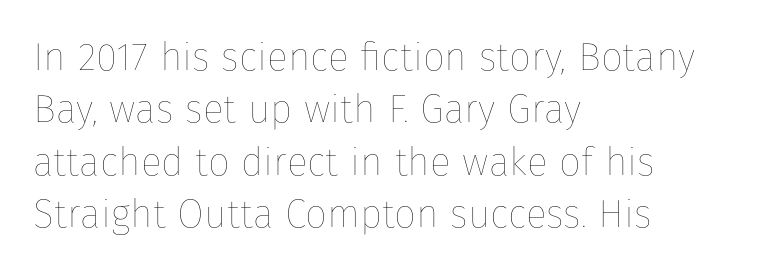
{"italic": "no", "bold": "no", "weight": "thin", "width": "normal", "stroke_contrast": "low", "x_height": "medium", "monospaced": "no", "underline": "no", "align": "left", "line_spacing": "normal", "line_spacing_ratio": 1.34, "letter_spacing": "normal", "letter_spacing_em": 0.0, "glyph_px": 39}
